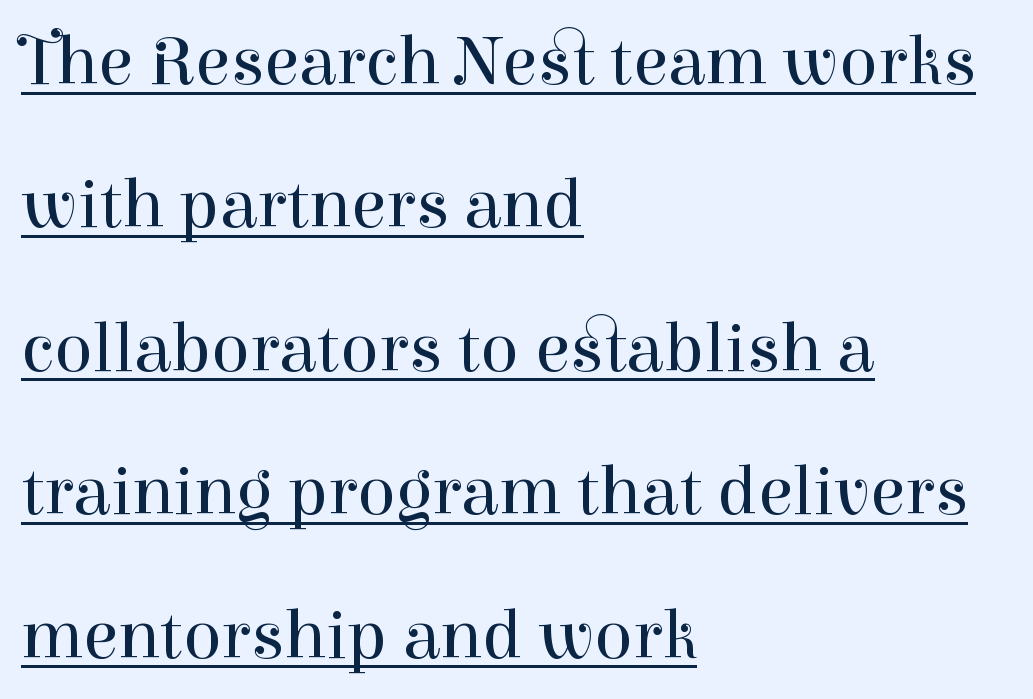
The image shows 71 px regular-weight serif type, upright; set left-aligned, loose line spacing (2.02x), normal letter spacing, underlined; high stroke contrast and a medium x-height.
